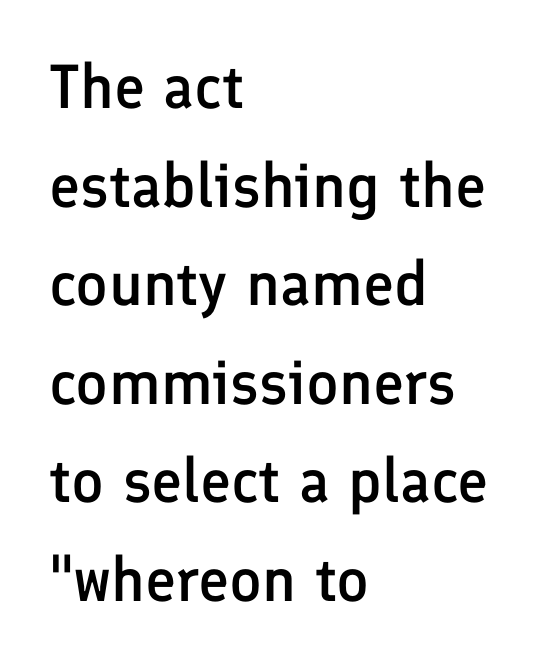
What stands out about the letter spacing? Nothing — it is the standard amount. Rule under the text: the space is simply empty. A somewhat darkened texture: the type is semibold rather than bold. Note the varied advance widths — an 'i' is clearly narrower than an 'm'. The passage shown stacks its lines at a standard gap.
